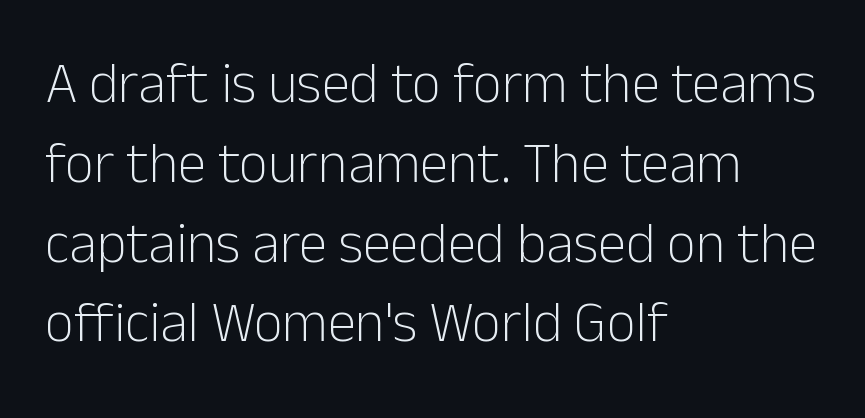
Q: Is the text bold? A: No.
Q: Is the text italic (slanted)? A: No, it is upright.
Q: Is the typeface a serif or a sans-serif typeface? A: Sans-serif.
Q: Is the text underlined? A: No.
Q: How is the paragraph aligned? A: Left-aligned.
Q: Is the spacing between letters normal or unusually wide? A: Normal.
Q: Is the spacing between lines tight, normal or loose? A: Normal.
Q: Width (condensed, normal, or wide)? A: Normal.
Q: Stroke contrast? A: Low.
Q: x-height? A: Medium.
Q: Monospaced? A: No.
